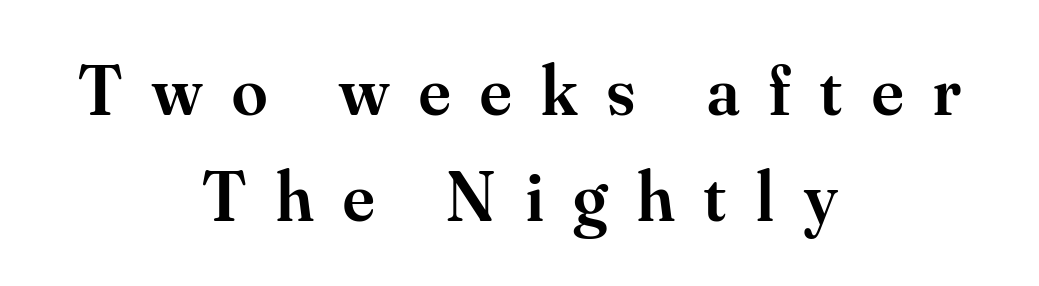
The image shows 71 px semibold serif type, upright; set centered, normal line spacing (1.5x), unusually wide letter spacing (+0.42 em), not underlined; medium stroke contrast and a small x-height.
